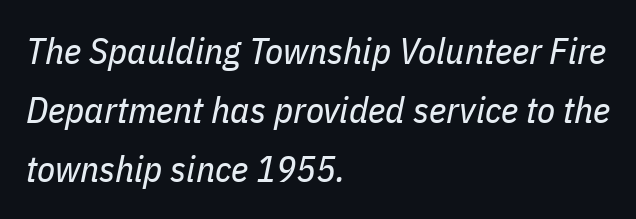
Honestly, the letter spacing is just normal — you wouldn't notice it. Nobody drew a line under any word here. No chunkiness to these letters — they're not bold. When letters slant like this, we call the style italic. Spacing verdict: proportional, widths tailored to each character. A student would call this left alignment; a typographer would say flush left, rag right.
